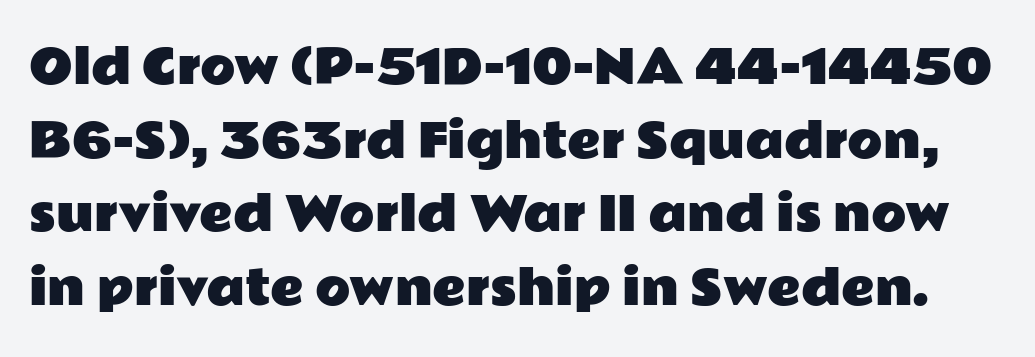
Q: Is the text italic (slanted)? A: No, it is upright.
Q: Is the typeface a serif or a sans-serif typeface? A: Sans-serif.
Q: Is the text underlined? A: No.
Q: Is the spacing between letters normal or unusually wide? A: Normal.
Q: Is the spacing between lines tight, normal or loose? A: Normal.
Q: Width (condensed, normal, or wide)? A: Wide.
Q: Stroke contrast? A: Low.
Q: x-height? A: Medium.
Q: Monospaced? A: No.
